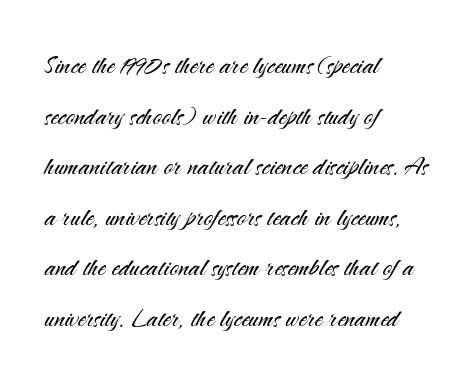
{"serif": "no", "bold": "no", "weight": "light", "width": "normal", "stroke_contrast": "medium", "x_height": "small", "monospaced": "no", "underline": "no", "align": "left", "line_spacing": "normal", "line_spacing_ratio": 1.58, "letter_spacing": "normal", "letter_spacing_em": 0.0, "glyph_px": 32}
